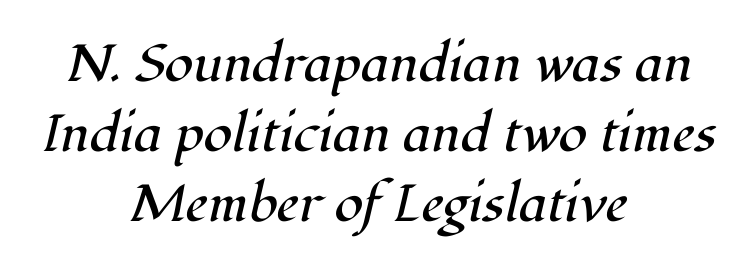
The characters display serif detailing at their extremities. You could call the tracking neutral — neither tight nor loose. The specimen omits any rule beneath the text block's lines. The weight tops out at a normal text grade. Is this a fixed-width face? No — the glyphs have proportional, varying widths. The passage shown stacks its lines at a standard gap.
